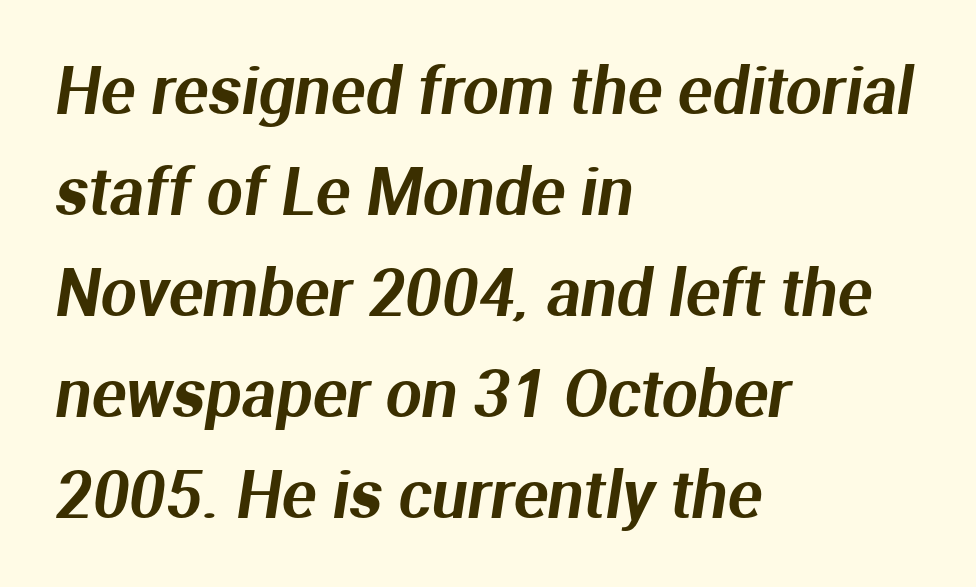
The image shows 64 px sans-serif type; set left-aligned, normal line spacing (1.58x), normal letter spacing, not underlined; medium stroke contrast and a medium x-height.
